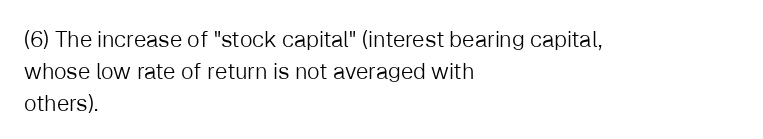
Q: Is the text bold? A: No.
Q: Is the text italic (slanted)? A: No, it is upright.
Q: Is the text underlined? A: No.
Q: How is the paragraph aligned? A: Left-aligned.
Q: Is the spacing between letters normal or unusually wide? A: Normal.
Q: Is the spacing between lines tight, normal or loose? A: Normal.
